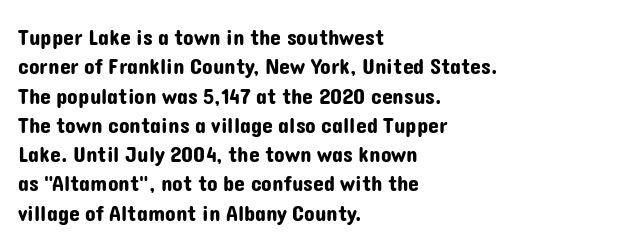
{"italic": "no", "underline": "no", "align": "left", "line_spacing": "normal", "line_spacing_ratio": 1.33, "letter_spacing": "normal", "letter_spacing_em": 0.0, "glyph_px": 22}
